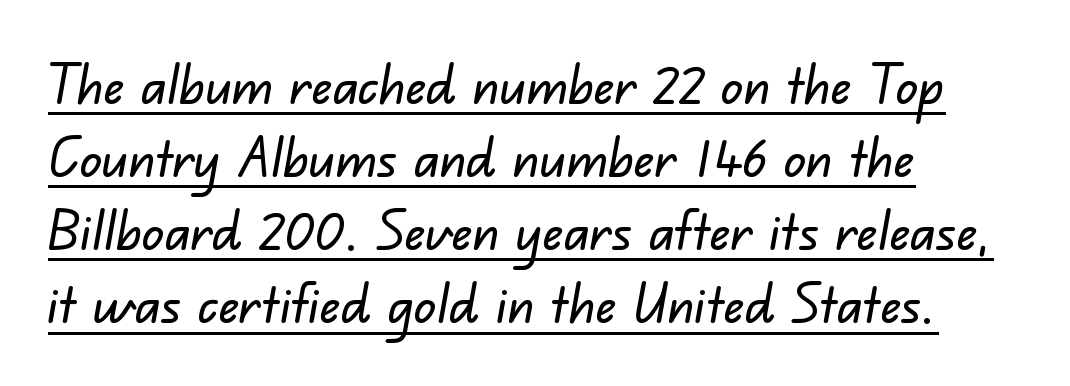
The image shows 55 px sans-serif type; set left-aligned, normal line spacing (1.33x), normal letter spacing, underlined; low stroke contrast and a small x-height.
